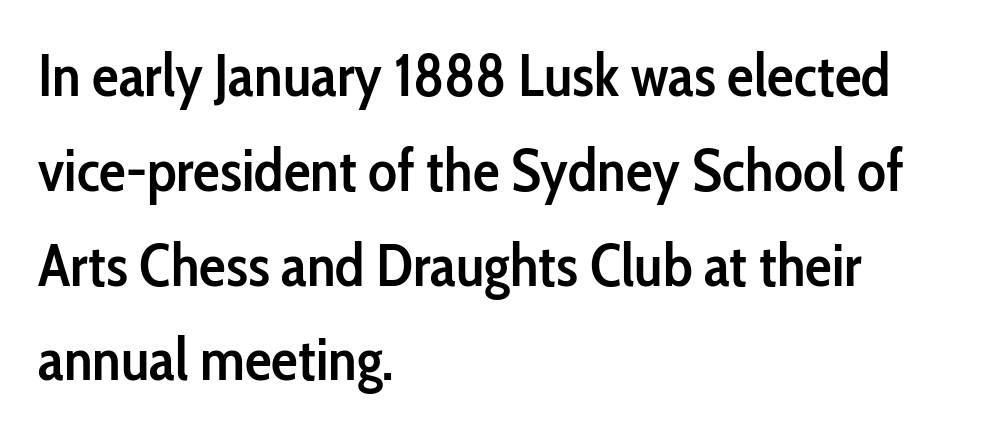
Looks like regular typesetting: each glyph gets only the width it needs. Classification — sans serif. Do the letters lean? They stand straight. Inter-character spacing is left at the font's built-in metrics. Quick note: underline off.
